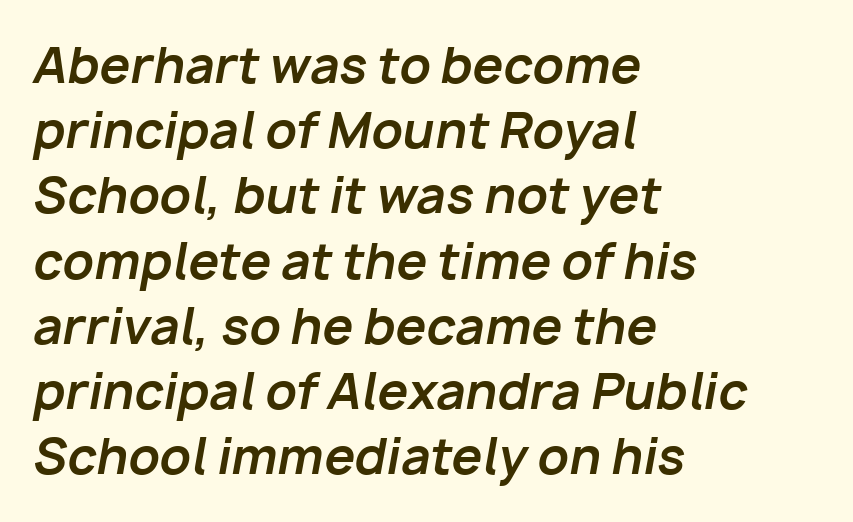
{"italic": "yes", "lean": "right", "slant_degrees": 10, "bold": "yes", "weight": "bold", "width": "normal", "stroke_contrast": "low", "x_height": "medium", "monospaced": "no", "underline": "no", "align": "left", "line_spacing": "normal", "line_spacing_ratio": 1.33, "letter_spacing": "normal", "letter_spacing_em": 0.0, "glyph_px": 49}
